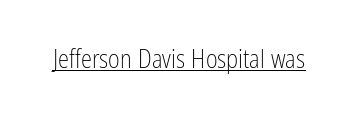
The letterforms sit at book weight or below. Posture: upright roman. Here the glyphs are tracked normally, forming tight word shapes. The words here are underlined.
